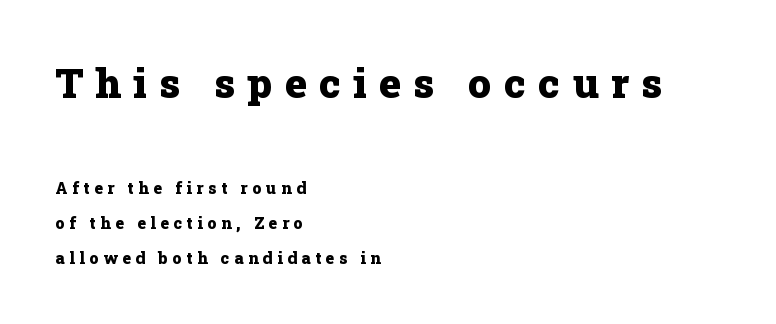
{"serif": "yes", "italic": "no", "bold": "yes", "weight": "heavy", "width": "normal", "stroke_contrast": "low", "x_height": "medium", "monospaced": "no", "underline": "no", "align": "left", "line_spacing": "loose", "line_spacing_ratio": 2.18, "letter_spacing": "wide", "letter_spacing_em": 0.3, "larger_block": "first", "size_ratio": 2.56, "glyph_px": 41}
